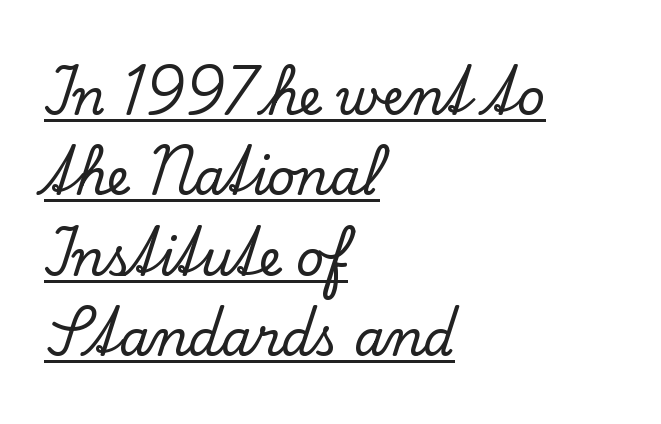
Q: Is the text italic (slanted)? A: Yes.
Q: Is the typeface a serif or a sans-serif typeface? A: Serif.
Q: Is the text underlined? A: Yes.
Q: How is the paragraph aligned? A: Left-aligned.
Q: Is the spacing between letters normal or unusually wide? A: Normal.
Q: Is the spacing between lines tight, normal or loose? A: Normal.
Q: Width (condensed, normal, or wide)? A: Normal.
Q: Stroke contrast? A: Low.
Q: x-height? A: Small.
Q: Monospaced? A: No.
